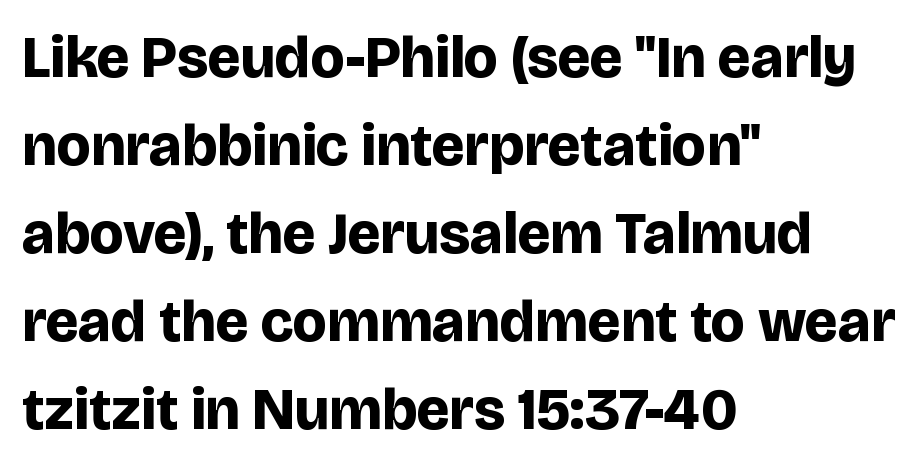
Q: Is the text bold? A: Yes.
Q: Is the text italic (slanted)? A: No, it is upright.
Q: Is the typeface a serif or a sans-serif typeface? A: Sans-serif.
Q: Is the text underlined? A: No.
Q: How is the paragraph aligned? A: Left-aligned.
Q: Is the spacing between letters normal or unusually wide? A: Normal.
Q: Is the spacing between lines tight, normal or loose? A: Normal.
Q: Width (condensed, normal, or wide)? A: Normal.
Q: Stroke contrast? A: Low.
Q: x-height? A: Large.
Q: Monospaced? A: No.
